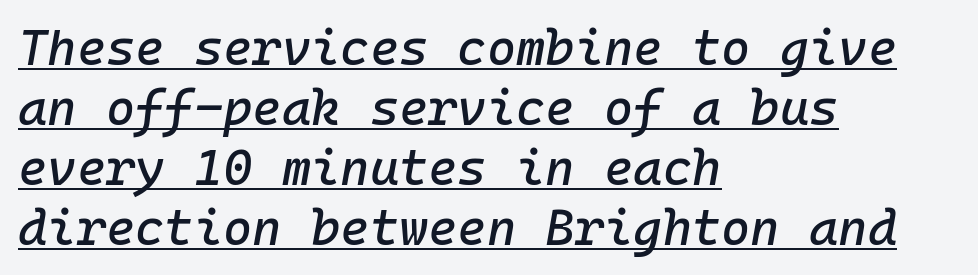
Q: Is the text italic (slanted)? A: Yes, it leans right by about 10 degrees.
Q: Is the text underlined? A: Yes.
Q: How is the paragraph aligned? A: Left-aligned.
Q: Is the spacing between letters normal or unusually wide? A: Normal.
Q: Width (condensed, normal, or wide)? A: Normal.
Q: Stroke contrast? A: Low.
Q: x-height? A: Medium.
Q: Monospaced? A: Yes.
